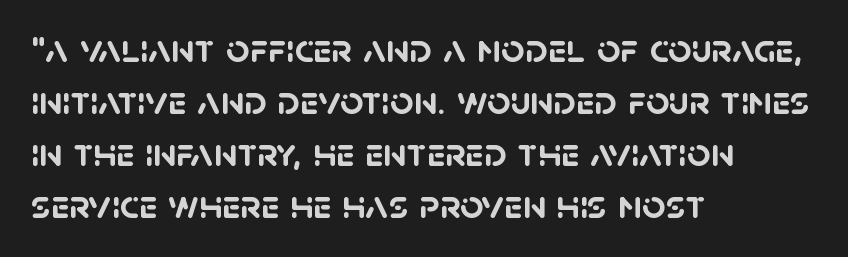
This rendering uses left alignment, leaving the right contour irregular. Character widths vary here, with narrow letters taking less room than wide ones. Stroke thickness is high; the sample reads as a true bold. Decoration check: the copy has no underline.
